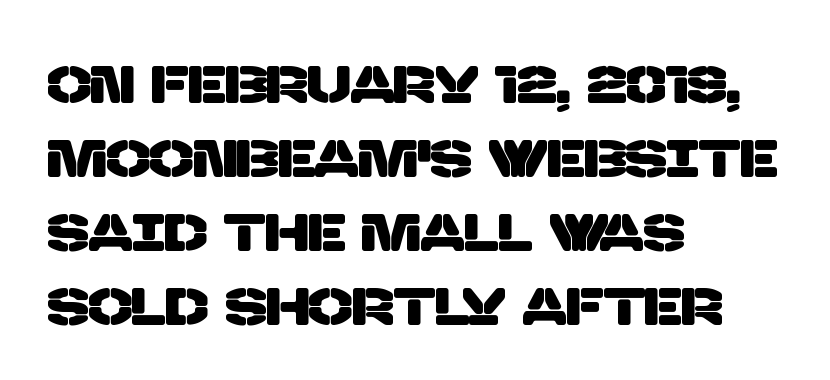
Font category for this specimen: sans-serif. If you measured baseline to baseline, you'd find a middling distance. The space beneath each line is pristine and unruled. How are the letters spaced? Ordinarily, with no added tracking. Leftover space on each line is placed entirely after the last word.
